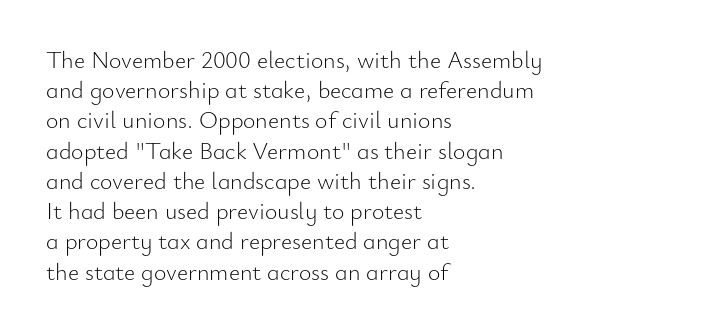
The weight would be labelled regular, book, light, or lighter still. Every stem runs plumb, perpendicular to the baseline. Descender tails drop into unmarked territory. One glance says typical: line gaps are just what's usual.
